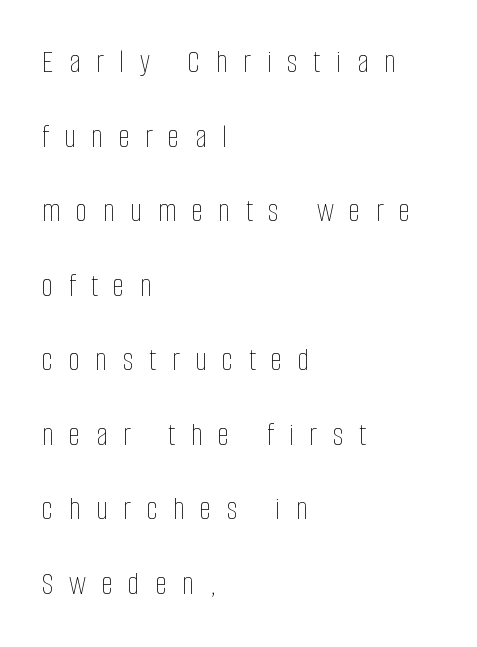
The image shows 33 px thin, condensed type, upright; set left-aligned, loose line spacing (2.26x), unusually wide letter spacing (+0.47 em), not underlined; low stroke contrast and a large x-height.
